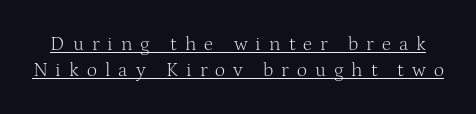
Q: Is the text bold? A: No.
Q: Is the text italic (slanted)? A: No, it is upright.
Q: Is the text underlined? A: Yes.
Q: Is the spacing between letters normal or unusually wide? A: Unusually wide.
Q: Is the spacing between lines tight, normal or loose? A: Normal.
